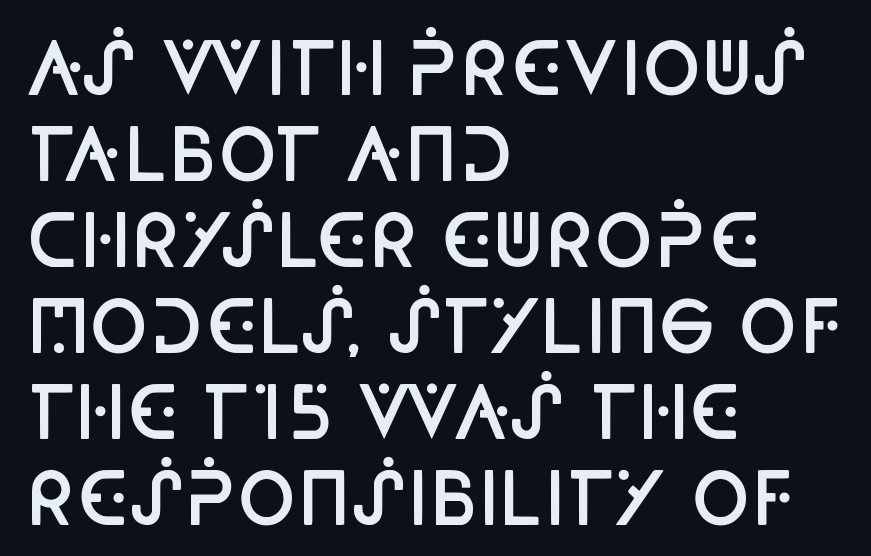
{"serif": "no", "italic": "no", "bold": "semi", "weight": "semibold", "width": "condensed", "stroke_contrast": "low", "x_height": "large", "monospaced": "no", "underline": "no", "align": "left", "line_spacing_ratio": 1.21, "letter_spacing": "normal", "letter_spacing_em": 0.0, "glyph_px": 71}
